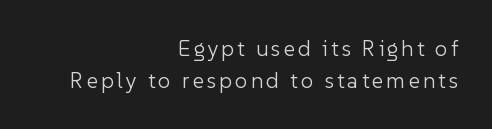
Q: Is the text bold? A: No.
Q: Is the text italic (slanted)? A: No, it is upright.
Q: Is the text underlined? A: No.
Q: How is the paragraph aligned? A: Right-aligned.
Q: Is the spacing between lines tight, normal or loose? A: Normal.
